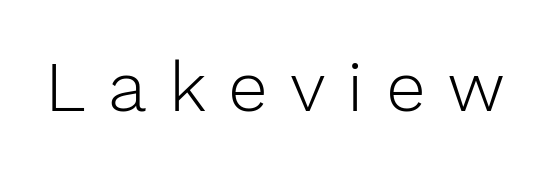
The image shows 71 px light sans-serif type, upright; set unusually wide letter spacing (+0.31 em), not underlined; low stroke contrast and a medium x-height.
